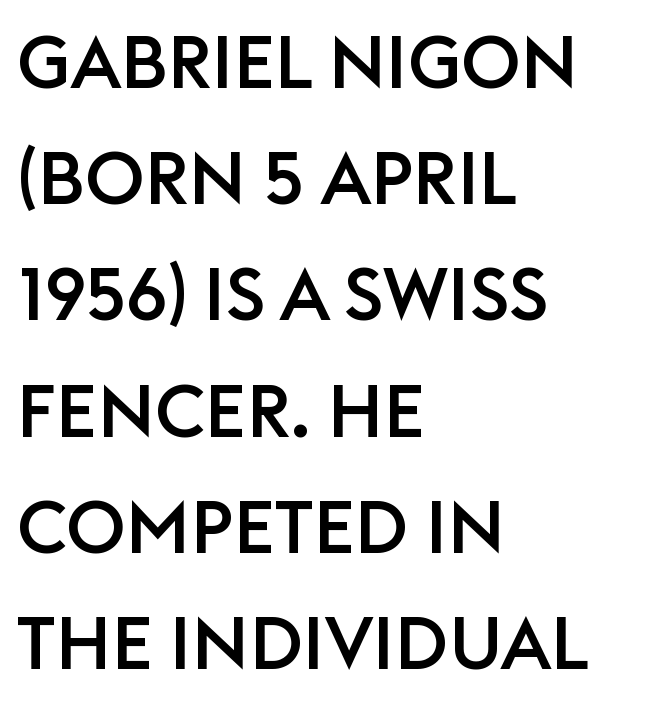
The letters carry no serifs — their stems end cleanly without finishing strokes. The rendering uses natural spacing where letterforms have individual widths. When letters stand straight like this, we call the style roman or upright. The rendering anchors every line to the left-hand side.
